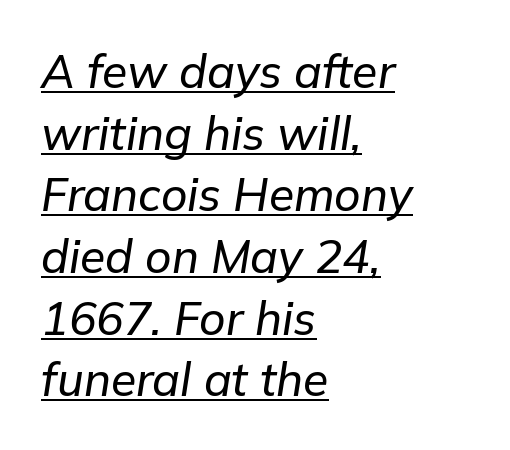
{"italic": "yes", "lean": "right", "slant_degrees": 9, "width": "normal", "stroke_contrast": "low", "x_height": "medium", "monospaced": "no", "underline": "yes", "align": "left", "line_spacing": "normal", "line_spacing_ratio": 1.34, "letter_spacing": "normal", "letter_spacing_em": 0.0, "glyph_px": 46}
